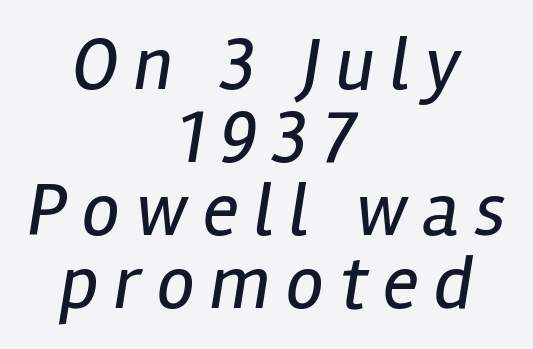
Q: Is the text bold? A: No.
Q: Is the text italic (slanted)? A: Yes, it leans right by about 12 degrees.
Q: Is the text underlined? A: No.
Q: How is the paragraph aligned? A: Centered.
Q: Is the spacing between letters normal or unusually wide? A: Unusually wide.
Q: Is the spacing between lines tight, normal or loose? A: Tight.
Q: Width (condensed, normal, or wide)? A: Condensed.
Q: Stroke contrast? A: Low.
Q: x-height? A: Medium.
Q: Monospaced? A: No.
